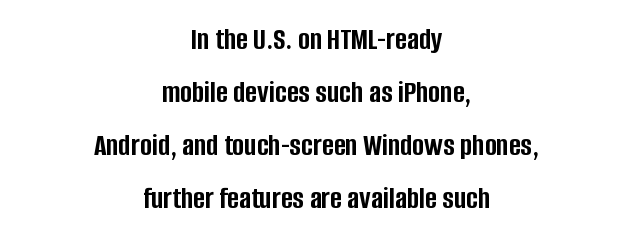
{"serif": "no", "italic": "no", "bold": "yes", "weight": "semibold", "width": "condensed", "stroke_contrast": "low", "x_height": "large", "monospaced": "no", "underline": "no", "align": "center", "line_spacing": "normal", "line_spacing_ratio": 1.66, "letter_spacing": "normal", "letter_spacing_em": 0.0, "glyph_px": 32}
